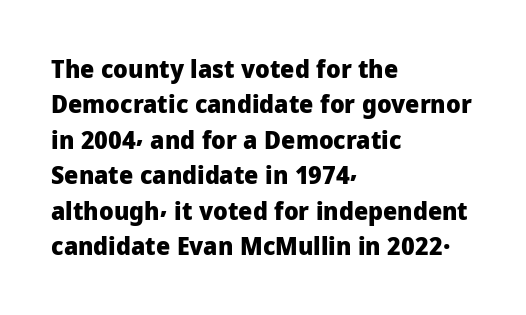
The strokes are fattened all the way to bold. Does the copy run flush right? No — it runs flush left. The face used here is rendered with its standard letterfit. Does the leading feel generous? No, just average. The typography opts for an upright posture over an oblique one.
